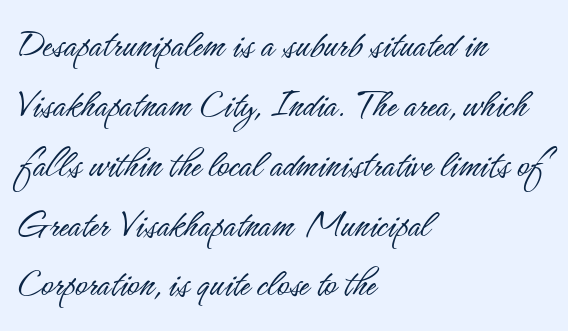
Q: Is the text bold? A: No.
Q: Is the text italic (slanted)? A: Yes.
Q: Is the typeface a serif or a sans-serif typeface? A: Sans-serif.
Q: Is the text underlined? A: No.
Q: How is the paragraph aligned? A: Left-aligned.
Q: Is the spacing between letters normal or unusually wide? A: Normal.
Q: Is the spacing between lines tight, normal or loose? A: Normal.
Q: Width (condensed, normal, or wide)? A: Condensed.
Q: Stroke contrast? A: Low.
Q: x-height? A: Small.
Q: Monospaced? A: No.
